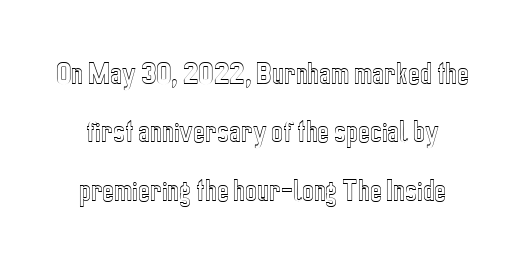
{"italic": "no", "underline": "no", "line_spacing": "loose", "line_spacing_ratio": 2.34, "letter_spacing": "normal", "letter_spacing_em": 0.0, "glyph_px": 25}
